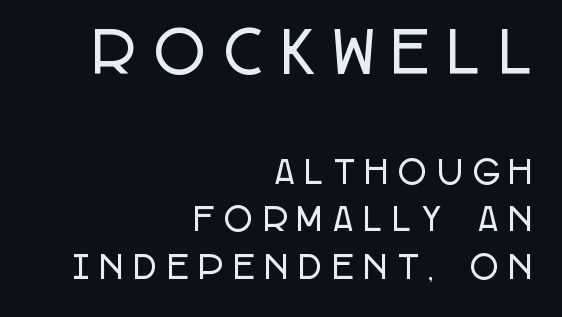
The image shows 55 px condensed sans-serif type, upright; set right-aligned, normal line spacing (1.54x), unusually wide letter spacing (+0.35 em), not underlined; the first (top) block is 1.77x larger; low stroke contrast and a large x-height.
